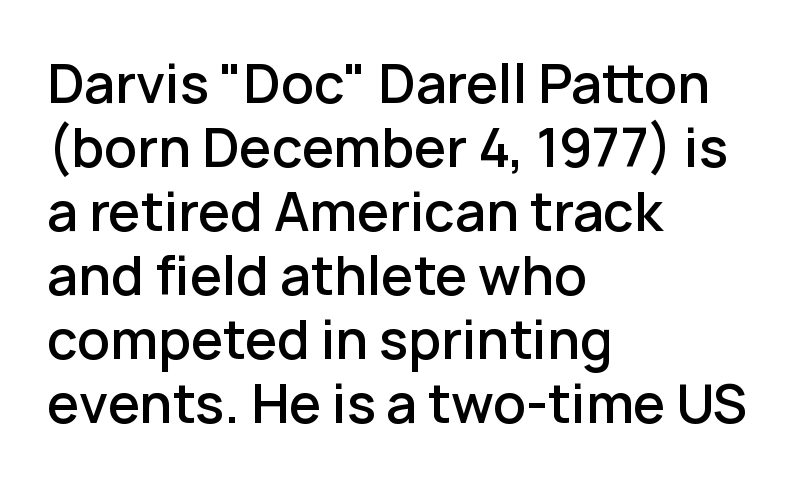
{"serif": "no", "italic": "no", "bold": "semi", "weight": "semibold", "width": "normal", "stroke_contrast": "low", "x_height": "medium", "monospaced": "no", "underline": "no", "align": "left", "line_spacing_ratio": 1.23, "letter_spacing": "normal", "letter_spacing_em": 0.0, "glyph_px": 52}
